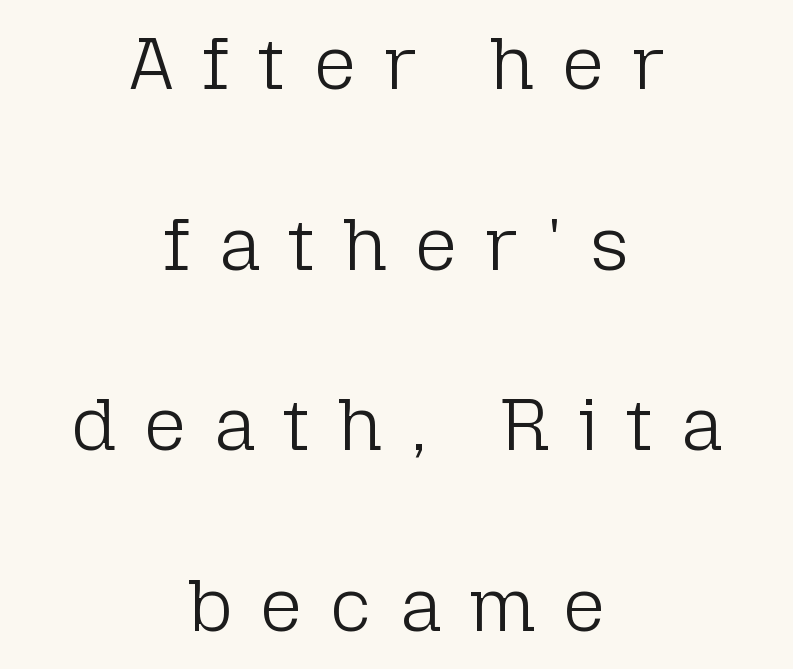
Q: Is the text bold? A: No.
Q: Is the text italic (slanted)? A: No, it is upright.
Q: Is the typeface a serif or a sans-serif typeface? A: Sans-serif.
Q: Is the text underlined? A: No.
Q: How is the paragraph aligned? A: Centered.
Q: Is the spacing between letters normal or unusually wide? A: Unusually wide.
Q: Is the spacing between lines tight, normal or loose? A: Loose.
Q: Width (condensed, normal, or wide)? A: Normal.
Q: Stroke contrast? A: Low.
Q: x-height? A: Medium.
Q: Monospaced? A: No.
